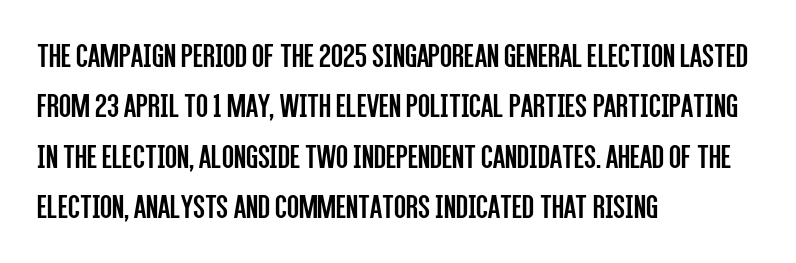
Q: Is the text bold? A: No.
Q: Is the text italic (slanted)? A: No, it is upright.
Q: Is the typeface a serif or a sans-serif typeface? A: Sans-serif.
Q: Is the text underlined? A: No.
Q: How is the paragraph aligned? A: Left-aligned.
Q: Is the spacing between letters normal or unusually wide? A: Normal.
Q: Is the spacing between lines tight, normal or loose? A: Normal.
Q: Width (condensed, normal, or wide)? A: Condensed.
Q: Stroke contrast? A: Low.
Q: x-height? A: Large.
Q: Monospaced? A: No.
